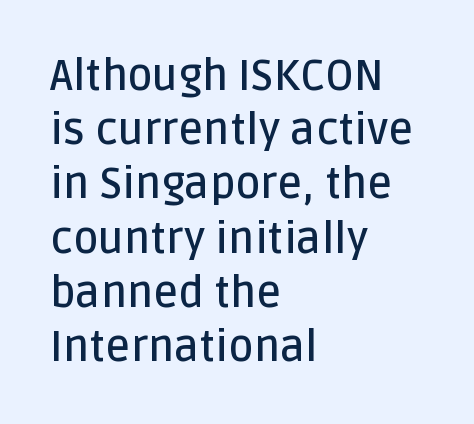
What weight is shown? A semibold, between regular and bold. If you measured baseline to baseline, you'd find a middling distance. The setting favours the left margin, as ordinary paragraphs usually do. Tracking value appears to be zero — textbook default spacing.
